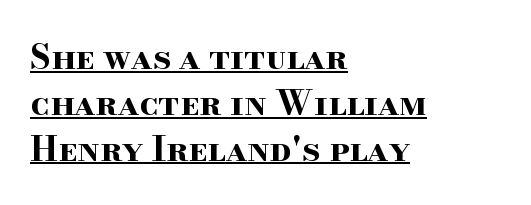
Q: Is the text bold? A: Yes.
Q: Is the text italic (slanted)? A: No, it is upright.
Q: Is the typeface a serif or a sans-serif typeface? A: Serif.
Q: Is the text underlined? A: Yes.
Q: How is the paragraph aligned? A: Left-aligned.
Q: Is the spacing between letters normal or unusually wide? A: Normal.
Q: Is the spacing between lines tight, normal or loose? A: Normal.
Q: Width (condensed, normal, or wide)? A: Wide.
Q: Stroke contrast? A: High.
Q: x-height? A: Small.
Q: Monospaced? A: No.
